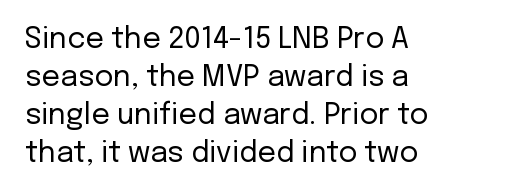
The font sits on the lighter half of the weight spectrum, regular included. The space between consecutive lines is moderate. Proportional: the letters do not fall into vertical columns. Unmarked baselines from the first word to the last.
